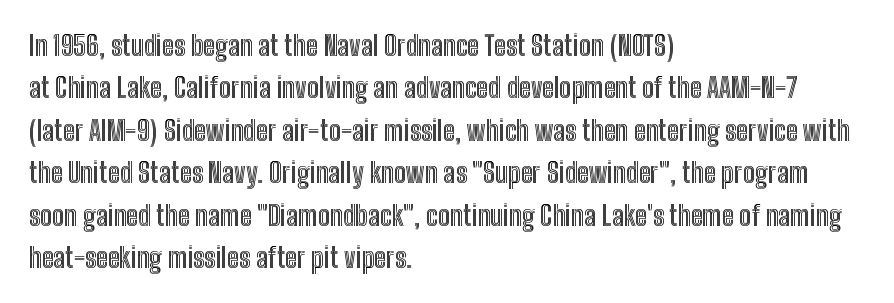
Q: Is the text italic (slanted)? A: No, it is upright.
Q: Is the text underlined? A: No.
Q: How is the paragraph aligned? A: Left-aligned.
Q: Is the spacing between letters normal or unusually wide? A: Normal.
Q: Is the spacing between lines tight, normal or loose? A: Normal.
